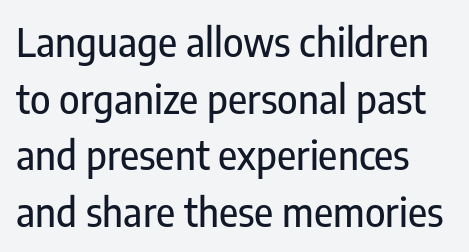
Q: Is the text italic (slanted)? A: No, it is upright.
Q: Is the typeface a serif or a sans-serif typeface? A: Sans-serif.
Q: Is the text underlined? A: No.
Q: Is the spacing between letters normal or unusually wide? A: Normal.
Q: Is the spacing between lines tight, normal or loose? A: Normal.
Q: Width (condensed, normal, or wide)? A: Condensed.
Q: Stroke contrast? A: Low.
Q: x-height? A: Medium.
Q: Monospaced? A: No.
